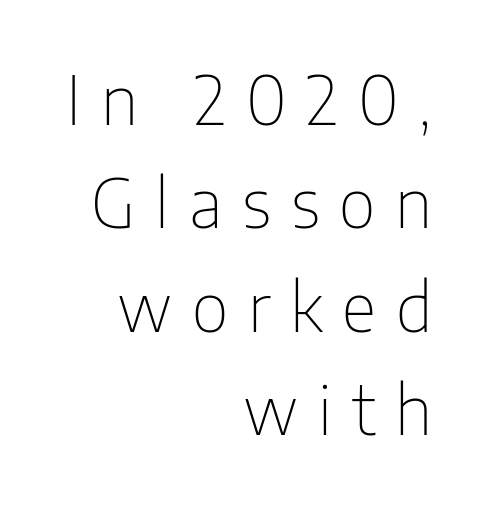
The image shows 68 px thin, condensed sans-serif type, upright; set right-aligned, normal line spacing (1.52x), unusually wide letter spacing (+0.29 em), not underlined; low stroke contrast and a medium x-height.
